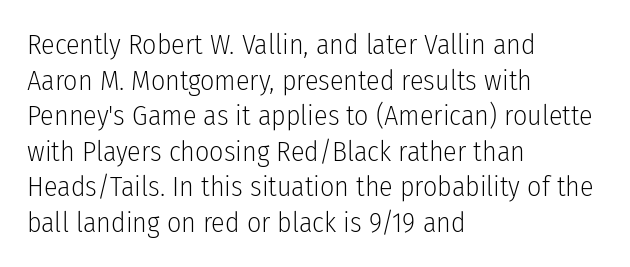
Q: Is the text bold? A: No.
Q: Is the text italic (slanted)? A: No, it is upright.
Q: Is the typeface a serif or a sans-serif typeface? A: Sans-serif.
Q: Is the text underlined? A: No.
Q: How is the paragraph aligned? A: Left-aligned.
Q: Is the spacing between letters normal or unusually wide? A: Normal.
Q: Is the spacing between lines tight, normal or loose? A: Normal.
Q: Width (condensed, normal, or wide)? A: Condensed.
Q: Stroke contrast? A: Low.
Q: x-height? A: Medium.
Q: Monospaced? A: No.
